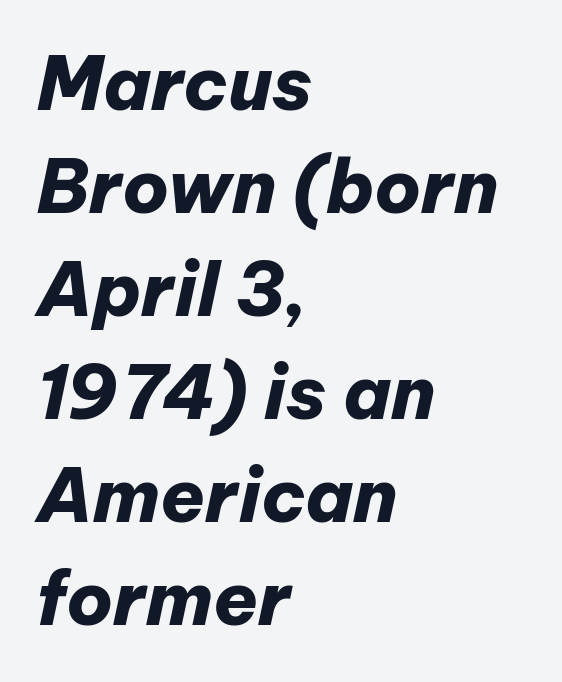
In terms of leading, this rendering sits right in the middle. Lines of text with bare space underneath. The text block is weighted toward the left margin, trailing off unevenly rightward. Thick stems and heavy bowls — unmistakably bold.
